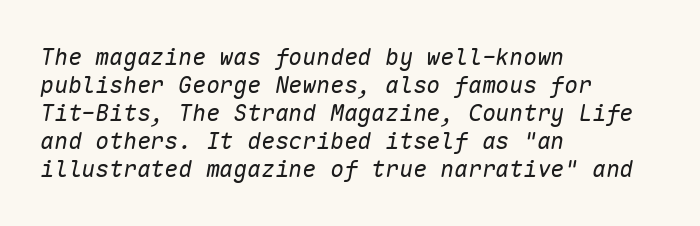
Students, note that the glyphs here touch the page at normal intervals. Plain, unruled lines of type. You can tell it's italic because the verticals aren't actually vertical. These lines stack with their left ends in a neat column. A light-to-regular cut is what we see here.
